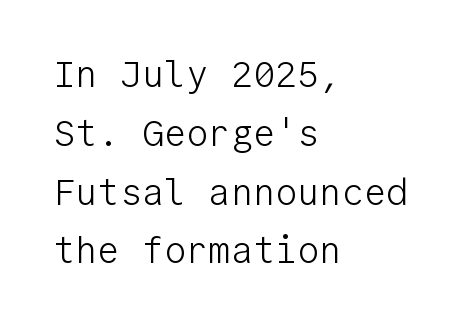
The image shows 37 px light sans-serif type, upright, monospaced; set left-aligned, normal line spacing (1.59x), normal letter spacing, not underlined; low stroke contrast and a medium x-height.
